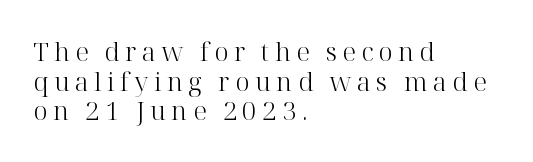
Q: Is the text bold? A: No.
Q: Is the text italic (slanted)? A: No, it is upright.
Q: Is the text underlined? A: No.
Q: How is the paragraph aligned? A: Left-aligned.
Q: Is the spacing between letters normal or unusually wide? A: Unusually wide.
Q: Is the spacing between lines tight, normal or loose? A: Tight.
